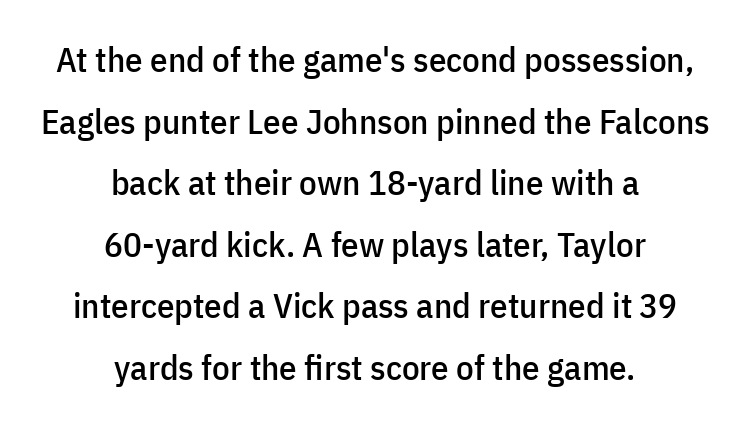
{"serif": "no", "italic": "no", "width": "condensed", "stroke_contrast": "low", "x_height": "medium", "monospaced": "no", "underline": "no", "align": "center", "line_spacing_ratio": 1.76, "letter_spacing": "normal", "letter_spacing_em": 0.0, "glyph_px": 35}
